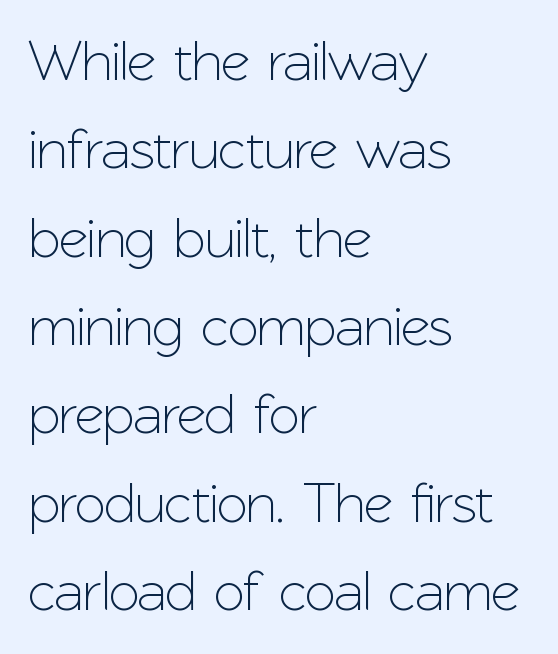
Q: Is the text italic (slanted)? A: No, it is upright.
Q: Is the typeface a serif or a sans-serif typeface? A: Sans-serif.
Q: Is the text underlined? A: No.
Q: How is the paragraph aligned? A: Left-aligned.
Q: Is the spacing between letters normal or unusually wide? A: Normal.
Q: Is the spacing between lines tight, normal or loose? A: Normal.
Q: Width (condensed, normal, or wide)? A: Normal.
Q: Stroke contrast? A: Low.
Q: x-height? A: Medium.
Q: Monospaced? A: No.
